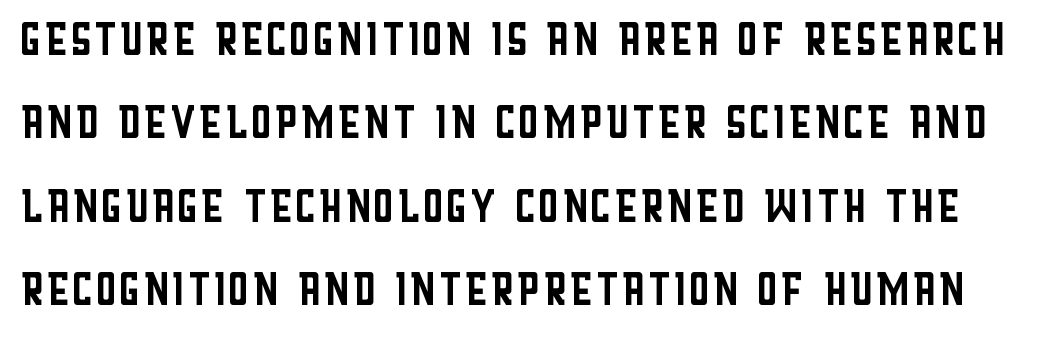
Q: Is the text bold? A: No.
Q: Is the text italic (slanted)? A: No, it is upright.
Q: Is the typeface a serif or a sans-serif typeface? A: Sans-serif.
Q: Is the text underlined? A: No.
Q: Is the spacing between letters normal or unusually wide? A: Normal.
Q: Is the spacing between lines tight, normal or loose? A: Normal.
Q: Width (condensed, normal, or wide)? A: Condensed.
Q: Stroke contrast? A: Low.
Q: x-height? A: Large.
Q: Monospaced? A: No.
